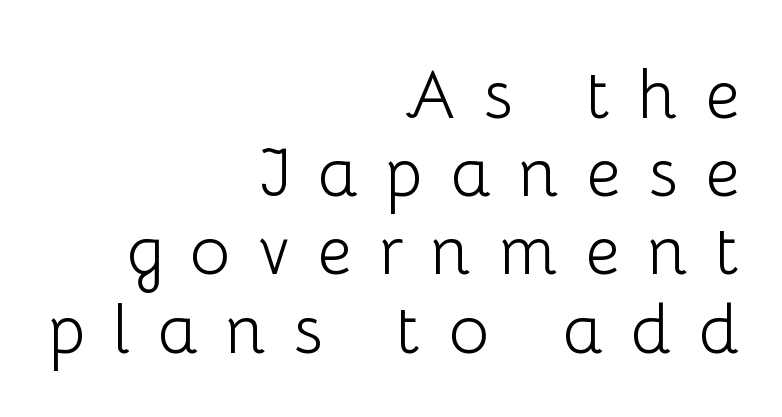
{"serif": "no", "italic": "no", "bold": "no", "weight": "light", "width": "normal", "stroke_contrast": "low", "x_height": "medium", "monospaced": "no", "underline": "no", "align": "right", "line_spacing": "tight", "line_spacing_ratio": 1.15, "letter_spacing": "wide", "letter_spacing_em": 0.39, "glyph_px": 68}
